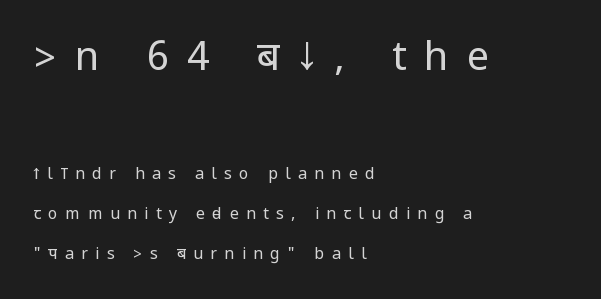
The image shows 40 px regular-weight, condensed sans-serif type, upright; set left-aligned, loose line spacing (2.48x), unusually wide letter spacing (+0.46 em), not underlined; the first (top) block is 2.5x larger; low stroke contrast.
